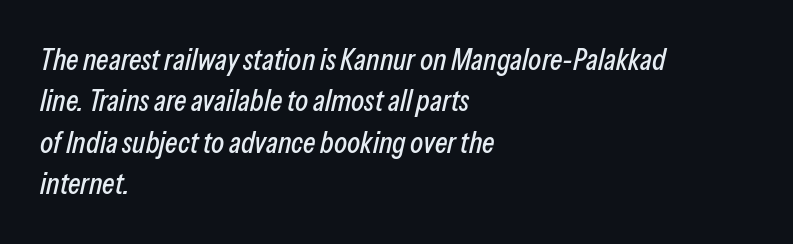
{"italic": "yes", "lean": "right", "slant_degrees": 13, "width": "condensed", "stroke_contrast": "low", "x_height": "medium", "monospaced": "no", "underline": "no", "align": "left", "line_spacing": "normal", "line_spacing_ratio": 1.38, "letter_spacing": "normal", "letter_spacing_em": 0.0, "glyph_px": 30}
